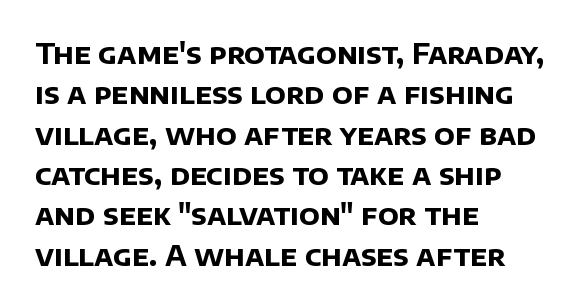
{"serif": "no", "bold": "yes", "weight": "bold", "width": "normal", "stroke_contrast": "low", "x_height": "large", "monospaced": "no", "underline": "no", "align": "left", "line_spacing": "normal", "line_spacing_ratio": 1.44, "letter_spacing": "normal", "letter_spacing_em": 0.0, "glyph_px": 28}
